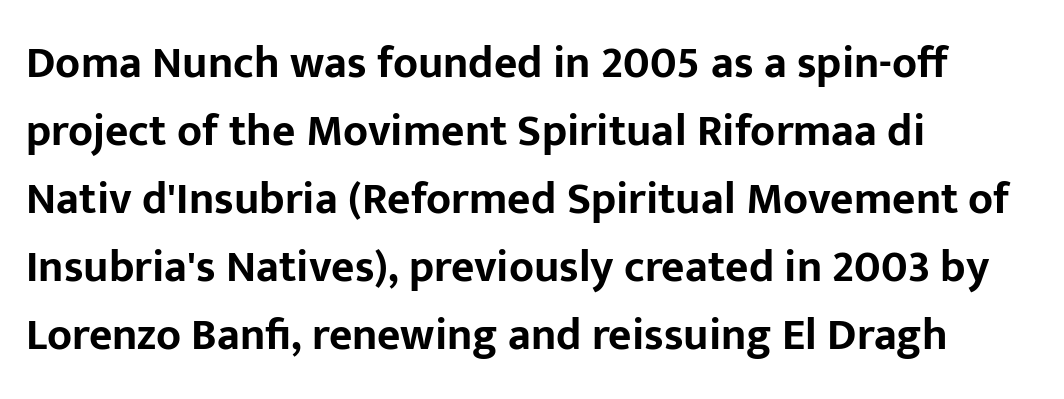
The image shows 45 px bold sans-serif type, upright; set left-aligned, normal line spacing (1.51x), normal letter spacing, not underlined; low stroke contrast and a medium x-height.
